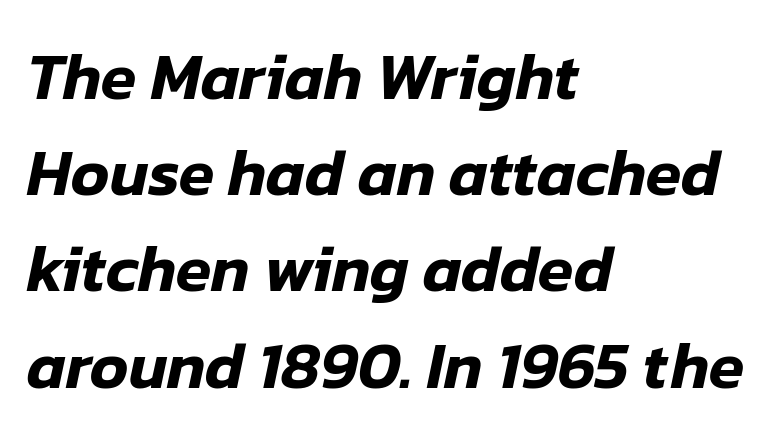
Q: Is the text italic (slanted)? A: Yes, it leans right by about 12 degrees.
Q: Is the text underlined? A: No.
Q: How is the paragraph aligned? A: Left-aligned.
Q: Is the spacing between letters normal or unusually wide? A: Normal.
Q: Is the spacing between lines tight, normal or loose? A: Normal.
Q: Width (condensed, normal, or wide)? A: Normal.
Q: Stroke contrast? A: Low.
Q: x-height? A: Medium.
Q: Monospaced? A: No.
